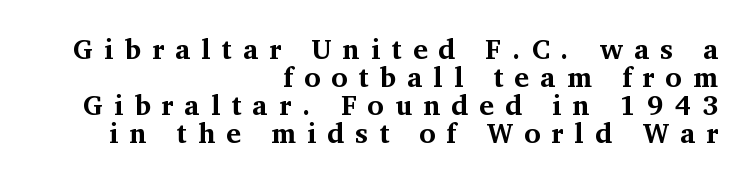
The words here are not underlined. The letters stand upright; this is a roman face. Is this a fixed-width face? No — the glyphs have proportional, varying widths. The passage shown has open, widely tracked lettering throughout. Look at the bottom of the vertical strokes: they flare into serifs here. These lines are set flush right with a ragged left edge.
